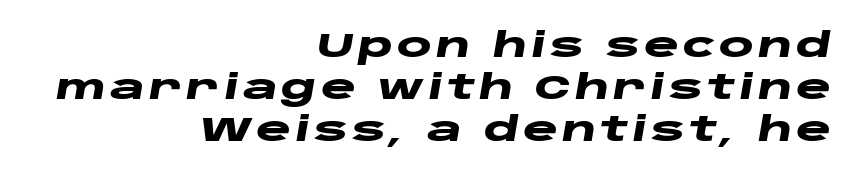
The image shows 33 px heavy, wide type, italic (leaning right); set right-aligned, normal line spacing (1.28x), not underlined; low stroke contrast and a large x-height.
